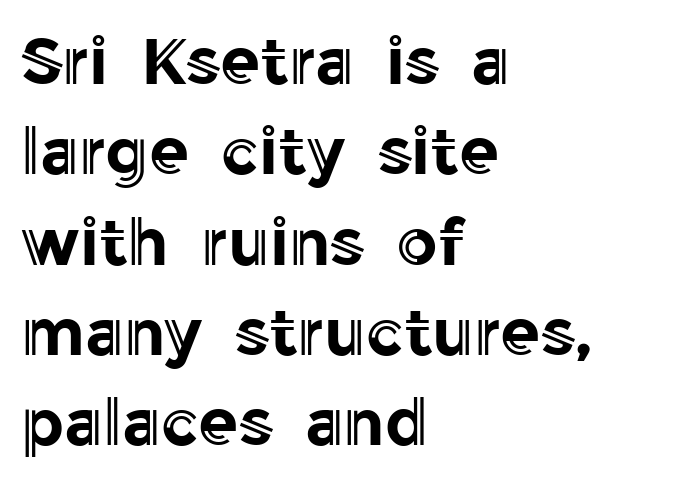
The image shows 65 px text type, upright; set left-aligned, normal line spacing (1.39x), normal letter spacing, not underlined; a medium x-height.
